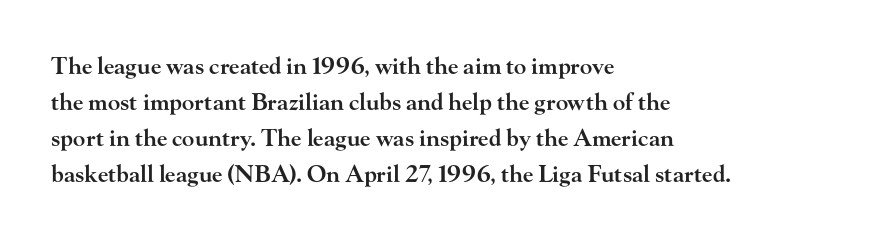
All the whitespace from short lines collects on the right. The space between consecutive lines is moderate. The type is set solid horizontally, with unmodified tracking. Does the lettering tilt? It doesn't — this is upright. Is the type bold? Partly — it's a semibold, heavier than regular but not fully bold.
